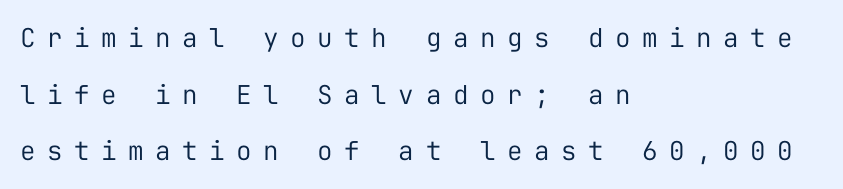
The image shows 26 px text type, upright; set left-aligned, loose line spacing (2.18x), unusually wide letter spacing (+0.44 em), not underlined.
